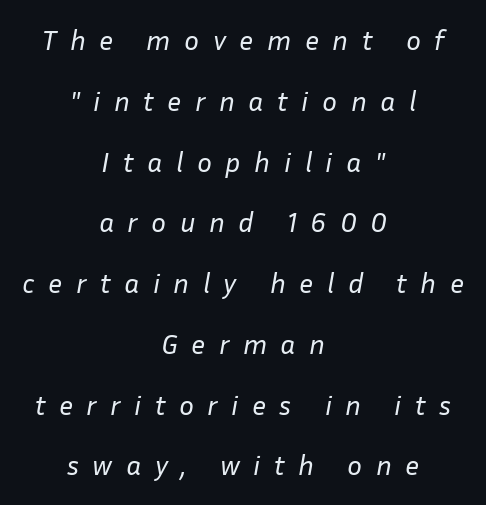
The image shows 28 px regular-weight type, italic (leaning right); set centered, loose line spacing (2.17x), unusually wide letter spacing (+0.48 em), not underlined; low stroke contrast and a medium x-height.
